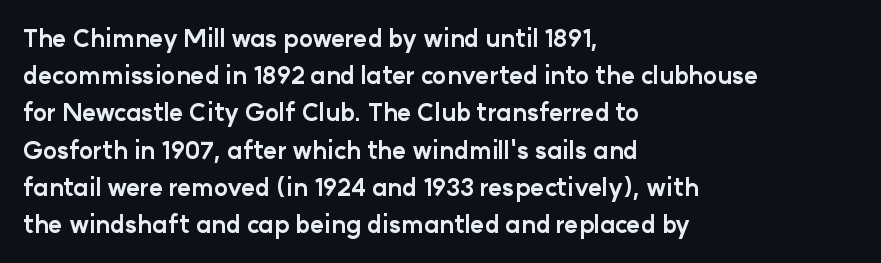
{"italic": "no", "bold": "yes", "underline": "no", "align": "left", "line_spacing": "normal", "line_spacing_ratio": 1.55, "letter_spacing": "normal", "letter_spacing_em": 0.0, "glyph_px": 24}
